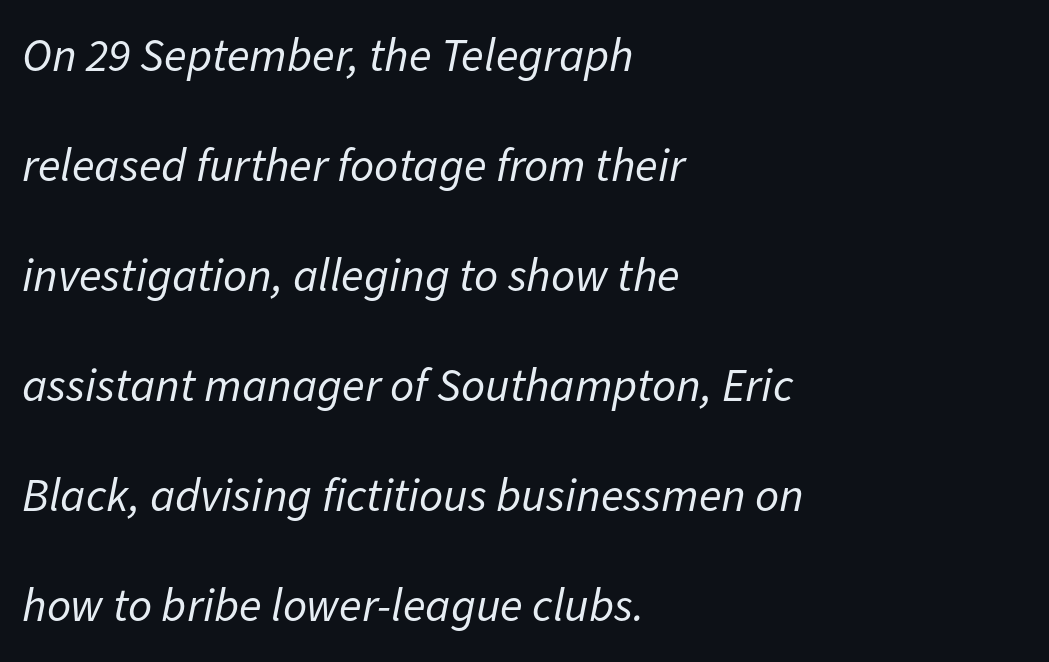
The image shows 47 px regular-weight type, italic (leaning right); set left-aligned, loose line spacing (2.34x), normal letter spacing, not underlined; low stroke contrast and a medium x-height.
